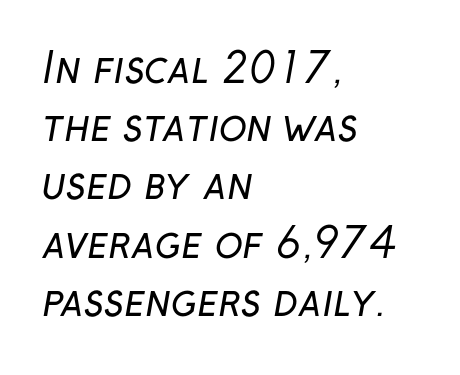
Q: Is the text bold? A: No.
Q: Is the typeface a serif or a sans-serif typeface? A: Sans-serif.
Q: Is the text underlined? A: No.
Q: How is the paragraph aligned? A: Left-aligned.
Q: Is the spacing between letters normal or unusually wide? A: Normal.
Q: Is the spacing between lines tight, normal or loose? A: Normal.
Q: Width (condensed, normal, or wide)? A: Normal.
Q: Stroke contrast? A: Low.
Q: x-height? A: Medium.
Q: Monospaced? A: No.
